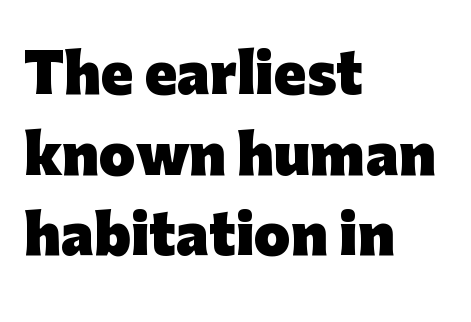
The image shows 53 px heavy sans-serif type, upright; set left-aligned, normal line spacing (1.52x), normal letter spacing, not underlined; low stroke contrast and a medium x-height.
